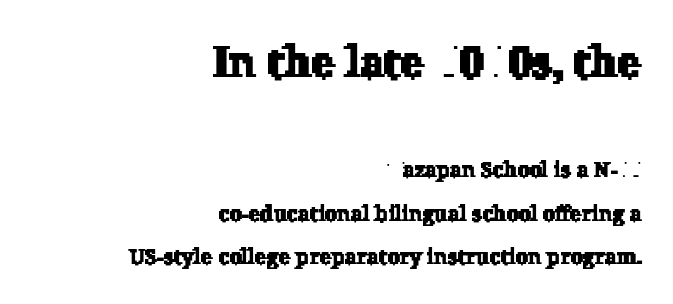
{"serif": "yes", "width": "normal", "stroke_contrast": "low", "x_height": "medium", "monospaced": "no", "underline": "no", "align": "right", "line_spacing": "loose", "line_spacing_ratio": 1.99, "letter_spacing": "normal", "letter_spacing_em": 0.0, "larger_block": "first", "size_ratio": 2.0, "glyph_px": 44}
